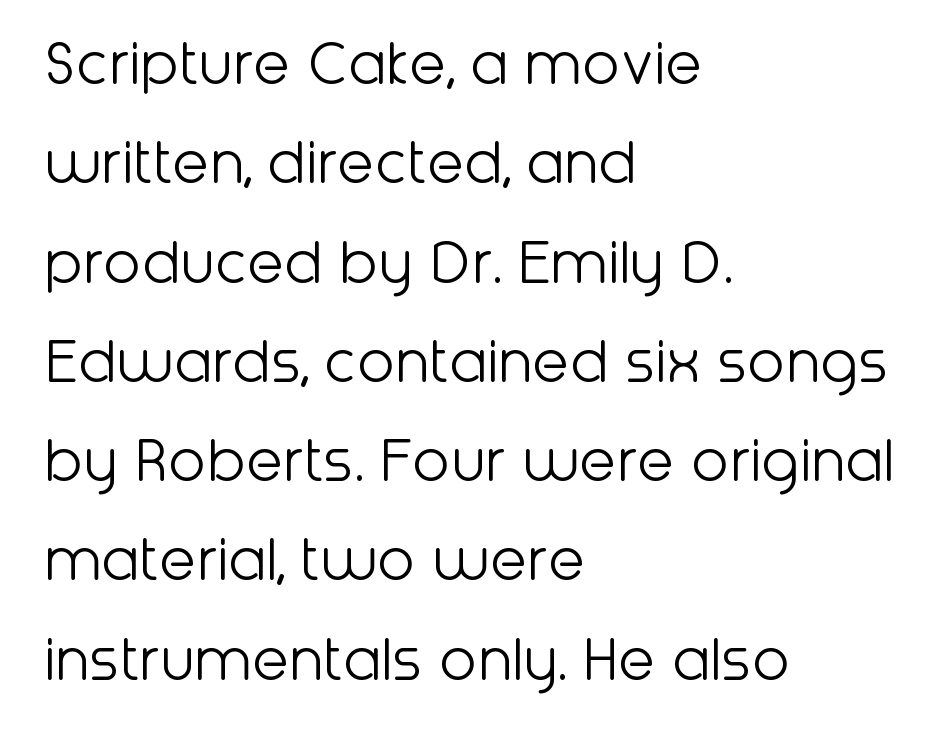
Q: Is the text bold? A: No.
Q: Is the text italic (slanted)? A: No, it is upright.
Q: Is the typeface a serif or a sans-serif typeface? A: Sans-serif.
Q: Is the text underlined? A: No.
Q: How is the paragraph aligned? A: Left-aligned.
Q: Is the spacing between letters normal or unusually wide? A: Normal.
Q: Is the spacing between lines tight, normal or loose? A: Normal.
Q: Width (condensed, normal, or wide)? A: Normal.
Q: Stroke contrast? A: Low.
Q: x-height? A: Medium.
Q: Monospaced? A: No.
